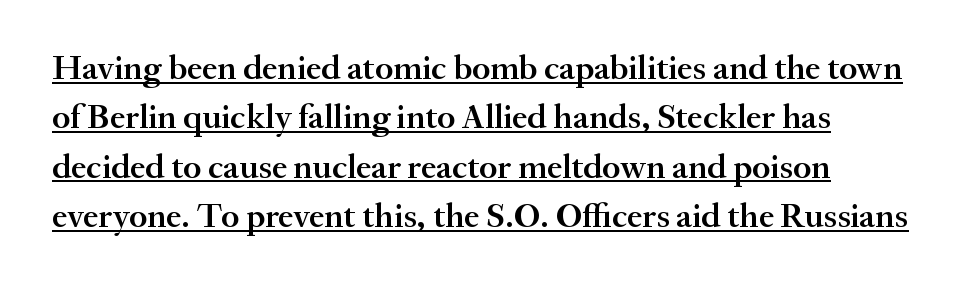
A typesetter would call this proportional, since set widths differ per character. One-word summary of the alignment: left. A typesetter would call this leading conventional body-copy spacing. Descenders here cross a horizontal rule under the line. Typesetter's note: demi weight, one step under bold.
